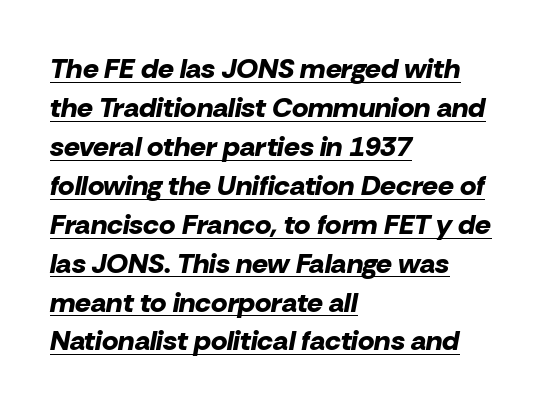
Q: Is the text bold? A: Yes.
Q: Is the text italic (slanted)? A: Yes, it leans right by about 10 degrees.
Q: Is the text underlined? A: Yes.
Q: How is the paragraph aligned? A: Left-aligned.
Q: Is the spacing between letters normal or unusually wide? A: Normal.
Q: Is the spacing between lines tight, normal or loose? A: Normal.
Q: Width (condensed, normal, or wide)? A: Normal.
Q: Stroke contrast? A: Low.
Q: x-height? A: Medium.
Q: Monospaced? A: No.
